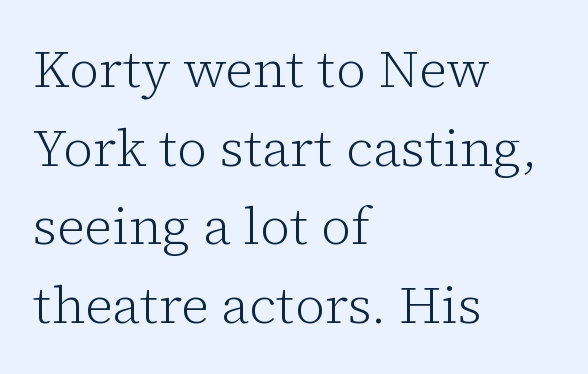
The image shows 52 px light serif type, upright; set left-aligned, normal line spacing (1.51x), normal letter spacing, not underlined; low stroke contrast and a medium x-height.
